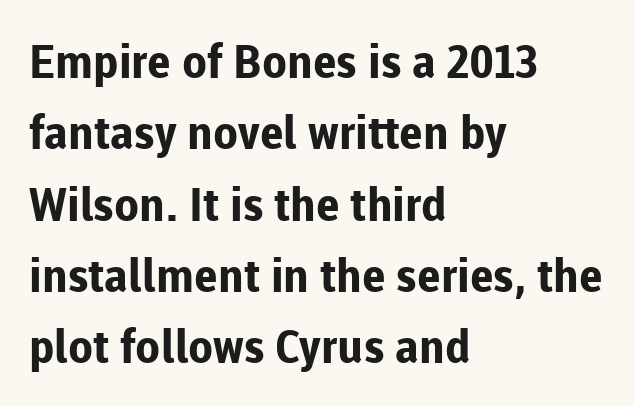
Q: Is the text bold? A: Yes.
Q: Is the text italic (slanted)? A: No, it is upright.
Q: Is the typeface a serif or a sans-serif typeface? A: Sans-serif.
Q: Is the text underlined? A: No.
Q: How is the paragraph aligned? A: Left-aligned.
Q: Is the spacing between letters normal or unusually wide? A: Normal.
Q: Is the spacing between lines tight, normal or loose? A: Normal.
Q: Width (condensed, normal, or wide)? A: Normal.
Q: Stroke contrast? A: Low.
Q: x-height? A: Medium.
Q: Monospaced? A: No.
